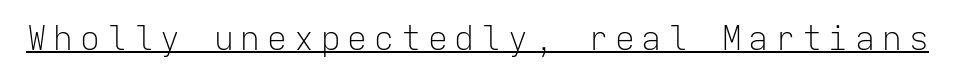
{"serif": "no", "italic": "no", "bold": "no", "weight": "light", "width": "normal", "stroke_contrast": "low", "x_height": "medium", "monospaced": "yes", "underline": "yes", "letter_spacing": "wide", "letter_spacing_em": 0.21, "glyph_px": 33}
